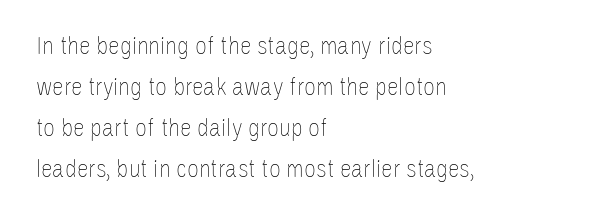
{"italic": "no", "bold": "no", "underline": "no", "align": "left", "line_spacing": "normal", "line_spacing_ratio": 1.58, "letter_spacing": "normal", "letter_spacing_em": 0.0, "glyph_px": 26}
